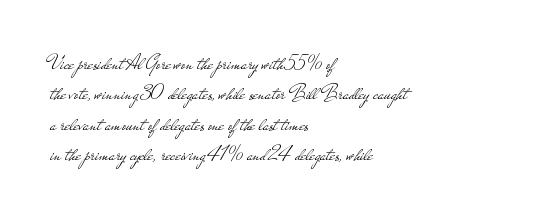
Letter spacing: default. Ink coverage per letter is moderate at most. The rag falls on the right side of this text block. Descenders are the only things crossing below the line. This block has exactly the height ordinary leading produces.
